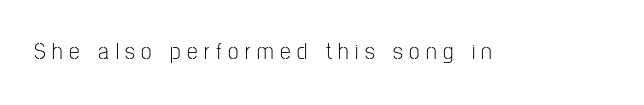
The horizontal fit of the characters is loose and conspicuously gappy. The type sits square on the baseline with zero lean. A clean baseline with only descenders dipping below it. No extra ink here — the face is not bold.
